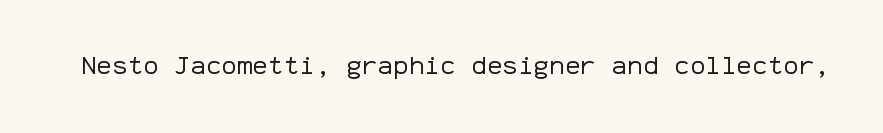
{"italic": "no", "bold": "no", "underline": "no", "letter_spacing": "normal", "letter_spacing_em": 0.0, "glyph_px": 26}
